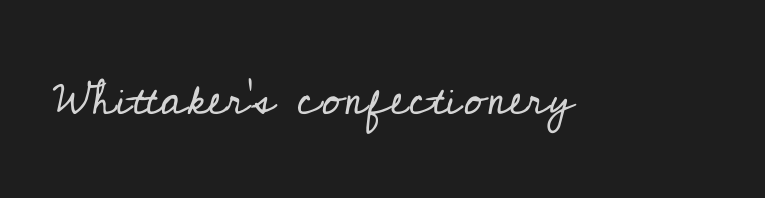
{"serif": "yes", "bold": "no", "weight": "regular", "width": "normal", "stroke_contrast": "low", "x_height": "small", "monospaced": "no", "underline": "no", "letter_spacing": "normal", "letter_spacing_em": 0.0, "glyph_px": 49}
